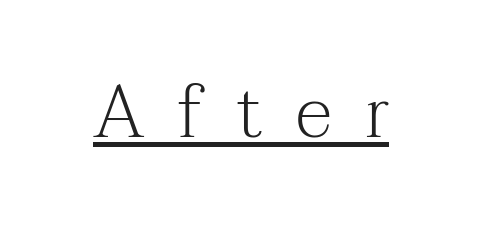
A typesetter would mark this as roman, not italic. Caption: lettering with a line underneath. Stroke mass is kept to a normal reading level or below. The letters are spread apart with noticeably loose tracking. This sample has the flowing, uneven cadence of proportional lettering. The designer went with a serif here, giving each stem small feet.
